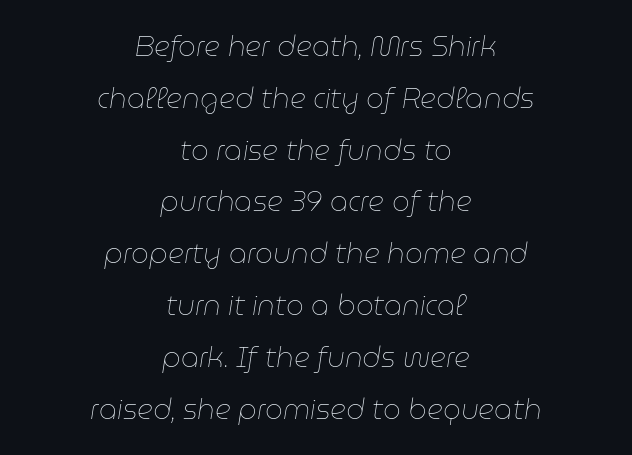
Q: Is the text bold? A: No.
Q: Is the text italic (slanted)? A: Yes, it leans right by about 9 degrees.
Q: Is the text underlined? A: No.
Q: How is the paragraph aligned? A: Centered.
Q: Is the spacing between letters normal or unusually wide? A: Normal.
Q: Width (condensed, normal, or wide)? A: Normal.
Q: Stroke contrast? A: Low.
Q: x-height? A: Medium.
Q: Monospaced? A: No.
